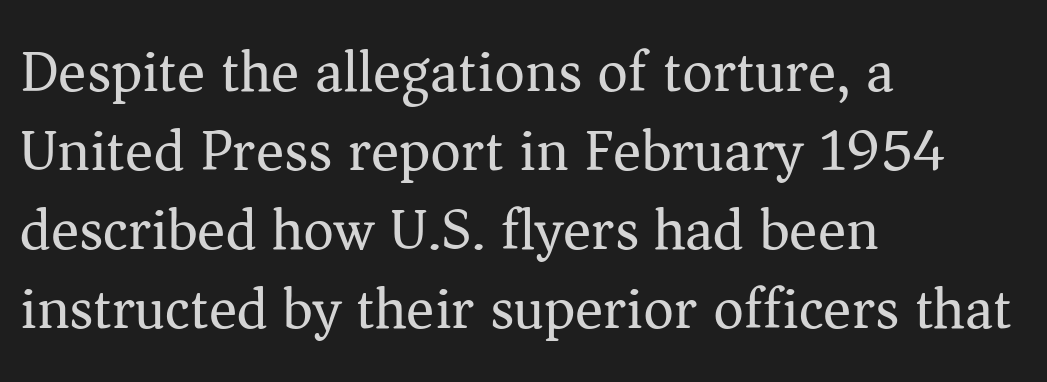
The passage shown is typed in a proportional face where columns would drift. Reading down the column, the eye jumps a familiar distance to each next line. The words here are not underlined. Standard letterfit; no display-style spreading of the glyphs.
